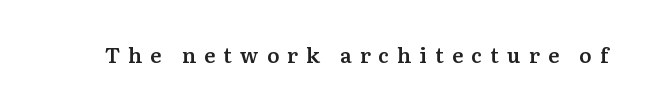
On the weight axis this lands at semibold, roughly 600. Unlike italic type, these characters show no tilt at all. Words float on clear page, feet unadorned. Here the glyphs are tracked loosely, breaking word shapes into spaced letters.
